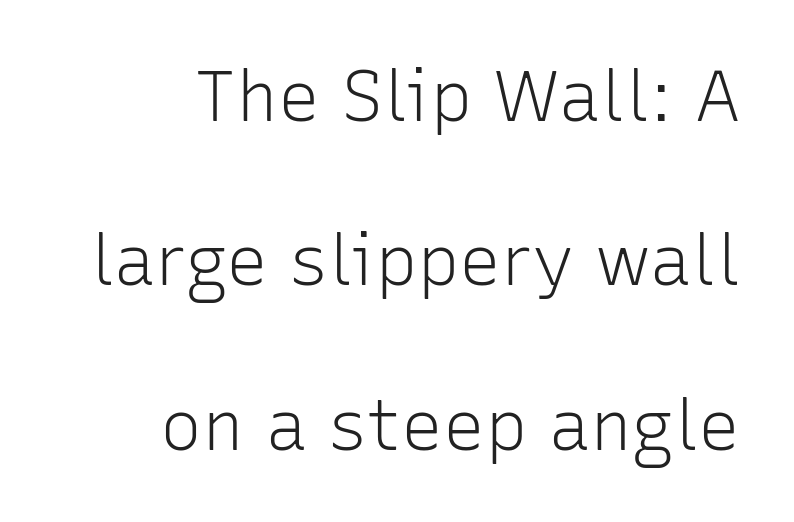
How are the letters spaced? Ordinarily, with no added tracking. Decoration check: the copy has no underline. Character widths vary here, with narrow letters taking less room than wide ones. What's the leading like? Stretched, with rows far apart. Serifs: no, the terminals of the letterforms are clean.
